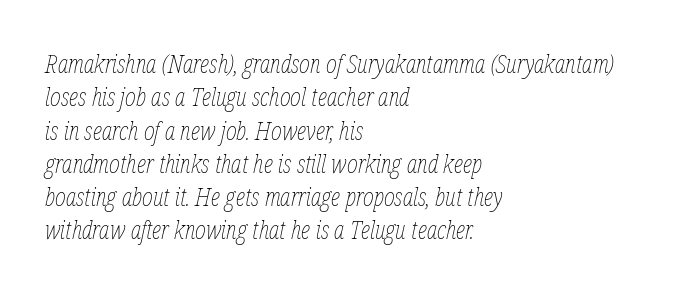
Each row of text sits above clean, open space. A typesetter would call this zero additional tracking. Left-aligned paragraph, ragged on the right. The typography opts for an oblique posture over an upright one.
